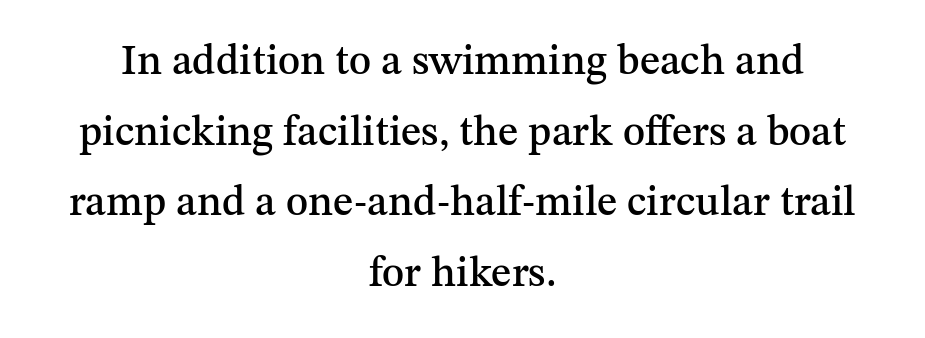
Clear beneath every line of the passage. Designer's note — italics off, roman on. The gaps between neighbouring characters are ordinary and unremarkable. Students, observe: this is what conventionally led text looks like.
